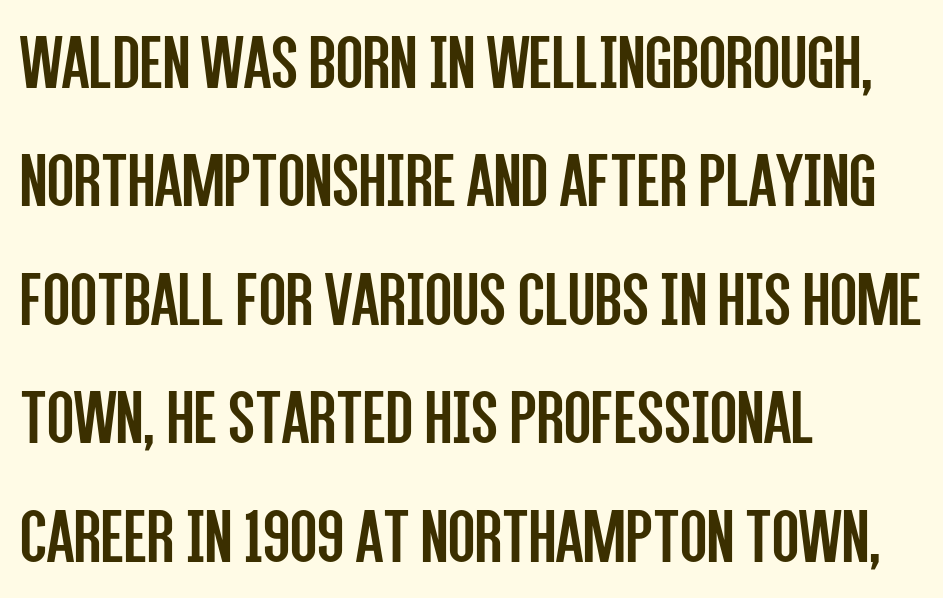
{"serif": "no", "italic": "no", "bold": "no", "weight": "regular", "width": "condensed", "stroke_contrast": "low", "x_height": "large", "monospaced": "no", "underline": "no", "align": "left", "line_spacing": "normal", "line_spacing_ratio": 1.5, "letter_spacing": "normal", "letter_spacing_em": 0.0, "glyph_px": 79}
